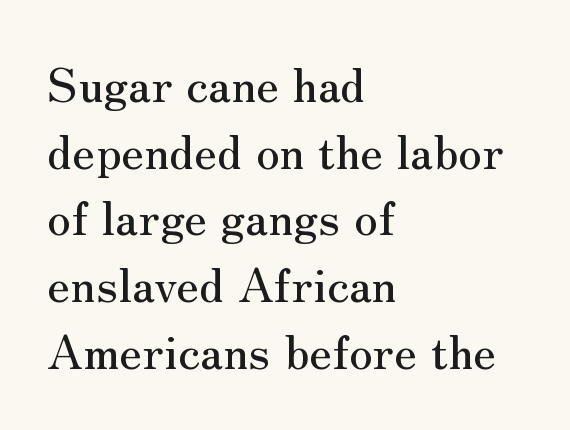
The image shows 47 px serif type, upright; set left-aligned, normal line spacing (1.42x), normal letter spacing, not underlined; medium stroke contrast and a small x-height.
